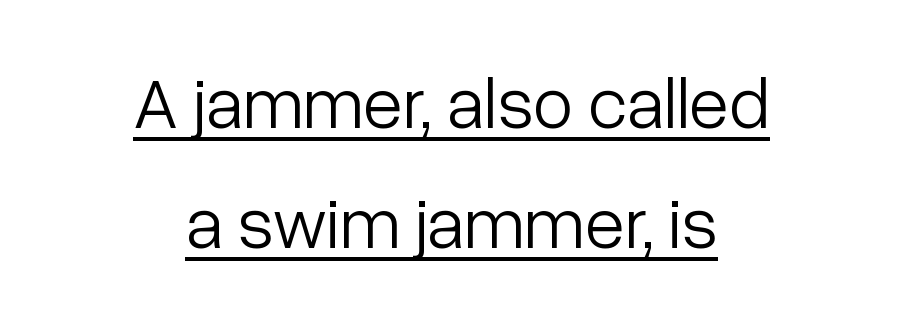
Short note: letters normally spaced. The glyphs are accompanied by a horizontal stroke just below them. Stroke mass is kept to a normal reading level or below. Notice how descenders clear the ascenders below comfortably — that's standard leading. When letters stand straight like this, we call the style roman or upright. The paragraph has two soft edges and a firm central axis.
